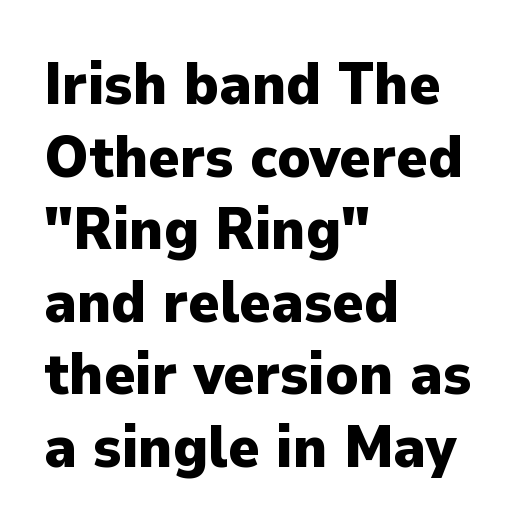
The paragraph shown leans on its left margin. The letterforms sit shoulder to shoulder at normal distance. Each glyph is drawn with heavy, bold strokes. The lettering holds an erect, upright posture throughout. Anything drawn beneath the words? Only blank space. Stroke terminals: plain, sans-serif.
